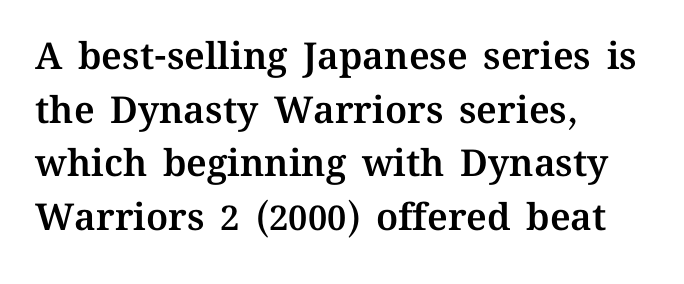
Q: Is the text italic (slanted)? A: No, it is upright.
Q: Is the text underlined? A: No.
Q: How is the paragraph aligned? A: Left-aligned.
Q: Is the spacing between letters normal or unusually wide? A: Normal.
Q: Is the spacing between lines tight, normal or loose? A: Normal.
Q: Width (condensed, normal, or wide)? A: Normal.
Q: Stroke contrast? A: Medium.
Q: x-height? A: Medium.
Q: Monospaced? A: No.
